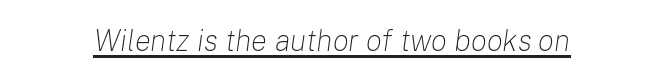
The image shows 30 px light type, italic (leaning right); set normal letter spacing, underlined; low stroke contrast and a medium x-height.
